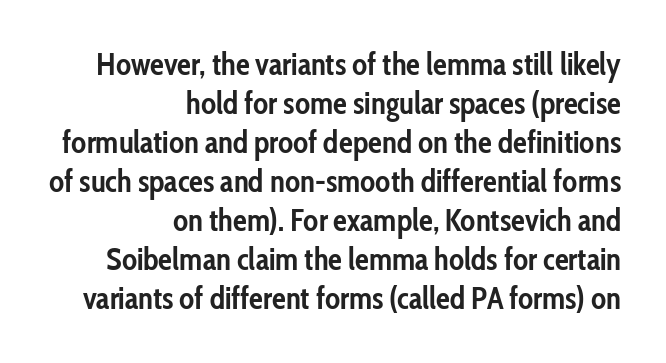
The image shows 31 px semibold, condensed sans-serif type, upright; set right-aligned, normal line spacing (1.26x), normal letter spacing, not underlined; low stroke contrast and a medium x-height.
